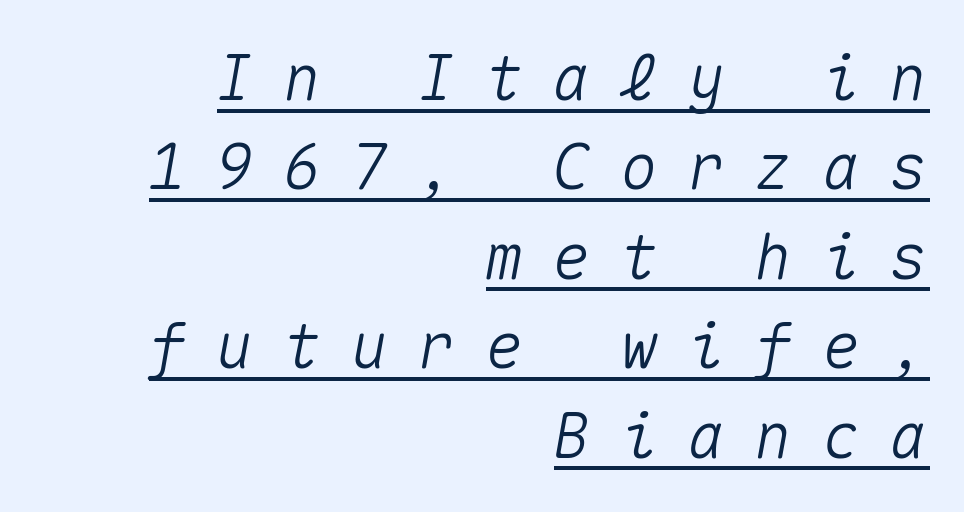
Words appear elongated and porous because spacing is wide. How would I describe the line gaps? Plain and ordinary. Do the characters align in a grid? Yes, the font is monospaced. A baseline rule has been typeset under these characters.
